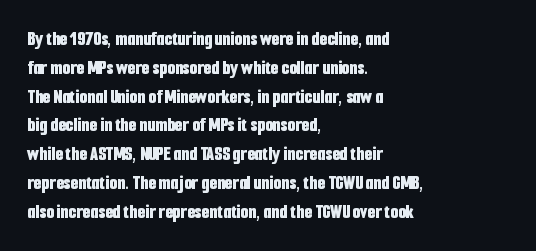
{"italic": "no", "bold": "yes", "underline": "no", "align": "left", "line_spacing": "normal", "line_spacing_ratio": 1.44, "letter_spacing": "normal", "letter_spacing_em": 0.0, "glyph_px": 20}
